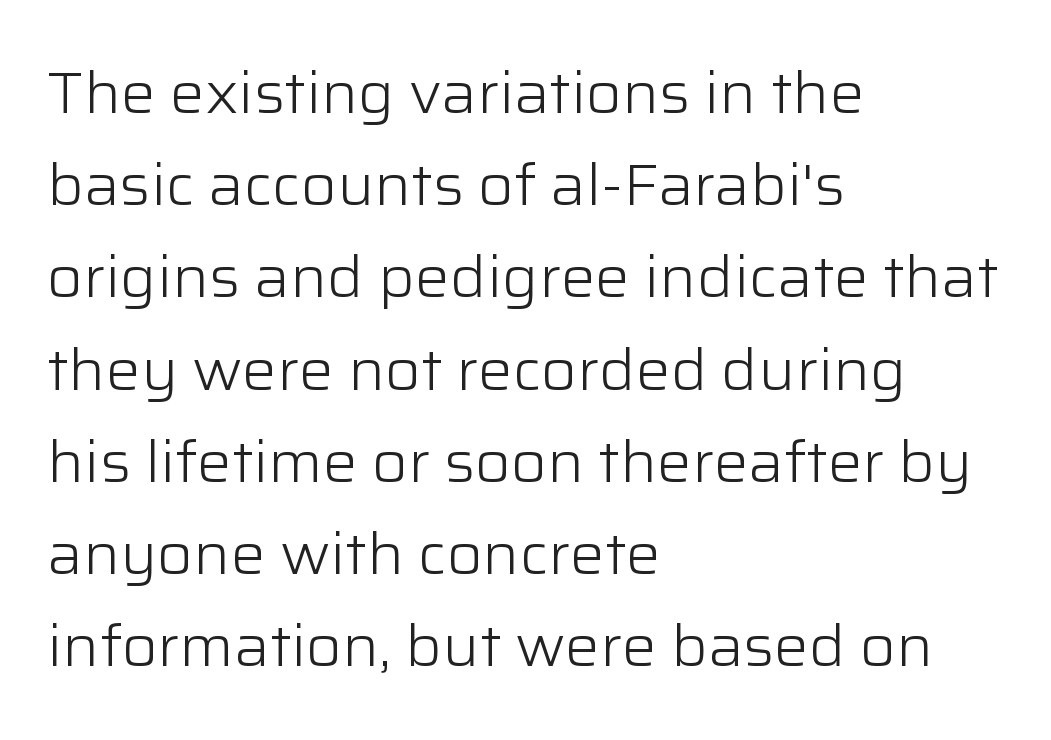
Spacing verdict: proportional, widths tailored to each character. Posture: upright roman. Vertically, the passage feels balanced, rows spaced as you'd expect. Grotesque or geometric, the face here clearly has no serifs. The strokes carry an ordinary text weight at most.
